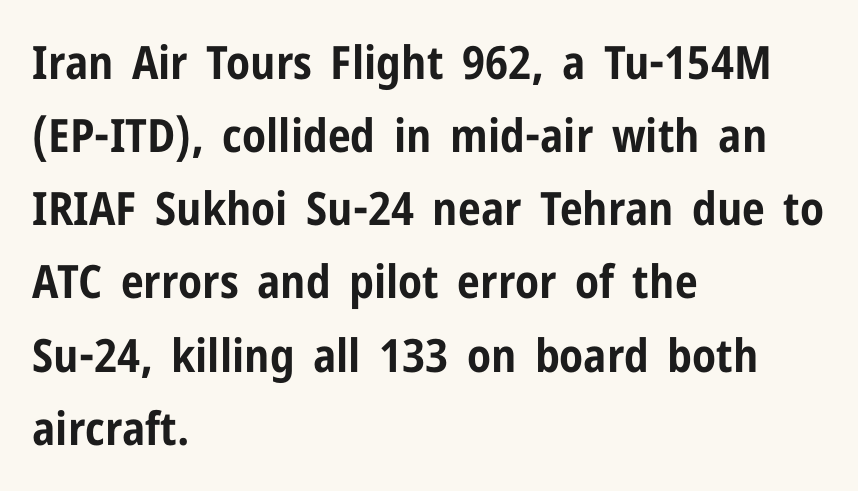
Every row of glyphs begins at an identical x-position on the left. Is this a sans? Yes — the strokes have no serifs. You could not count columns in this text — the font is proportionally spaced. In terms of leading, this rendering sits right in the middle. The type is set solid horizontally, with unmodified tracking. Ascenders rise straight up at ninety degrees.
